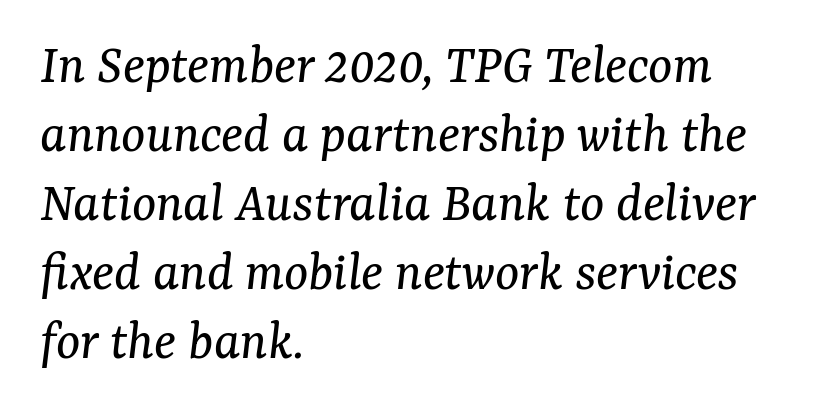
{"serif": "yes", "italic": "yes", "lean": "right", "slant_degrees": 7, "bold": "no", "weight": "regular", "width": "normal", "stroke_contrast": "medium", "x_height": "medium", "monospaced": "no", "underline": "no", "align": "left", "line_spacing_ratio": 1.21, "letter_spacing": "normal", "letter_spacing_em": 0.0, "glyph_px": 57}
